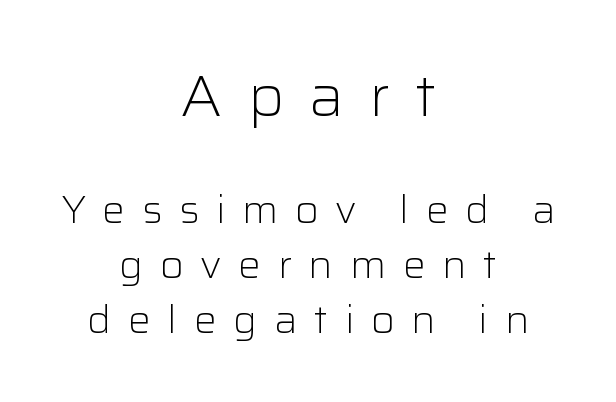
Q: Is the text bold? A: No.
Q: Is the text italic (slanted)? A: No, it is upright.
Q: Is the typeface a serif or a sans-serif typeface? A: Sans-serif.
Q: Is the text underlined? A: No.
Q: How is the paragraph aligned? A: Centered.
Q: Is the spacing between letters normal or unusually wide? A: Unusually wide.
Q: Is the spacing between lines tight, normal or loose? A: Normal.
Q: Which block of text is set in a larger size, the first (top) or the second (bottom)? A: The first (top) one.
Q: Width (condensed, normal, or wide)? A: Normal.
Q: Stroke contrast? A: Low.
Q: x-height? A: Medium.
Q: Monospaced? A: No.
